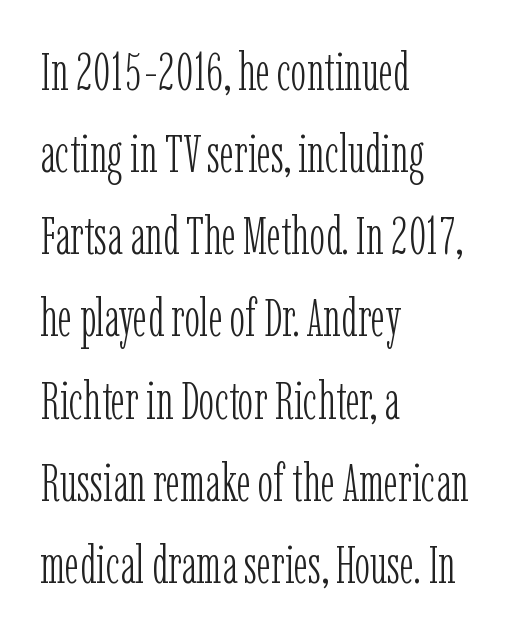
Notice how descenders clear the ascenders below comfortably — that's standard leading. How are the letters spaced? Ordinarily, with no added tracking. You could not count columns in this text — the font is proportionally spaced. The lines are quadded left.
